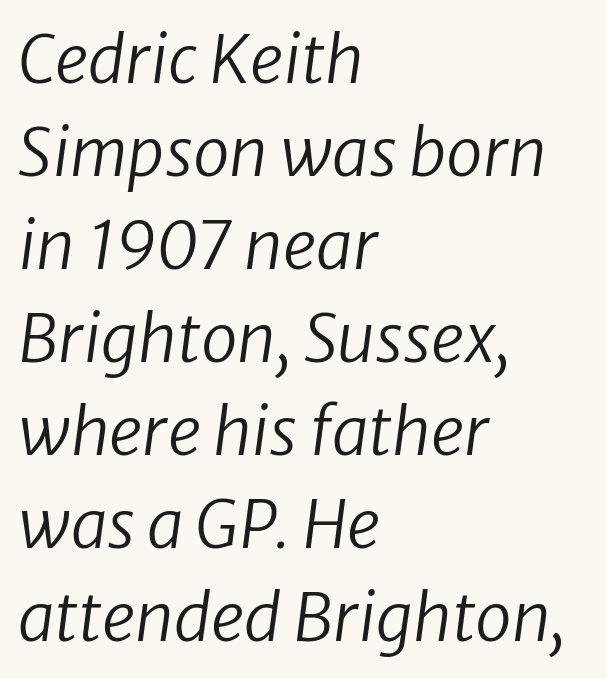
Q: Is the text bold? A: No.
Q: Is the text italic (slanted)? A: Yes, it leans right by about 8 degrees.
Q: Is the text underlined? A: No.
Q: How is the paragraph aligned? A: Left-aligned.
Q: Is the spacing between letters normal or unusually wide? A: Normal.
Q: Is the spacing between lines tight, normal or loose? A: Normal.
Q: Width (condensed, normal, or wide)? A: Normal.
Q: Stroke contrast? A: Low.
Q: x-height? A: Medium.
Q: Monospaced? A: No.
